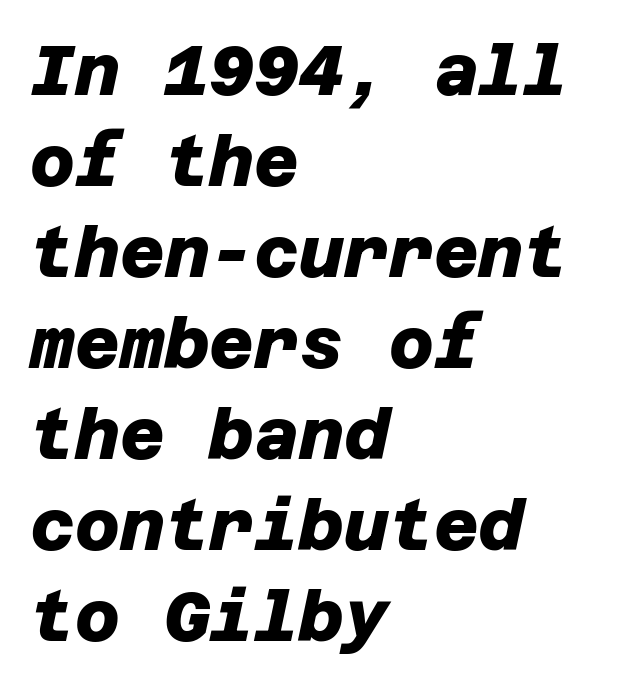
{"serif": "no", "bold": "yes", "weight": "heavy", "width": "normal", "stroke_contrast": "low", "x_height": "large", "underline": "no", "align": "left", "line_spacing": "normal", "line_spacing_ratio": 1.32, "letter_spacing": "normal", "letter_spacing_em": 0.0, "glyph_px": 69}
